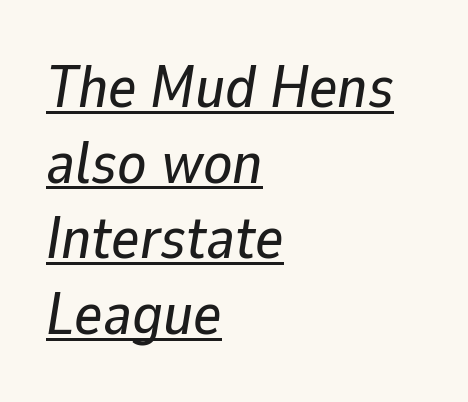
Q: Is the text italic (slanted)? A: Yes, it leans right by about 9 degrees.
Q: Is the text underlined? A: Yes.
Q: How is the paragraph aligned? A: Left-aligned.
Q: Is the spacing between letters normal or unusually wide? A: Normal.
Q: Is the spacing between lines tight, normal or loose? A: Normal.
Q: Width (condensed, normal, or wide)? A: Normal.
Q: Stroke contrast? A: Low.
Q: x-height? A: Medium.
Q: Monospaced? A: No.
